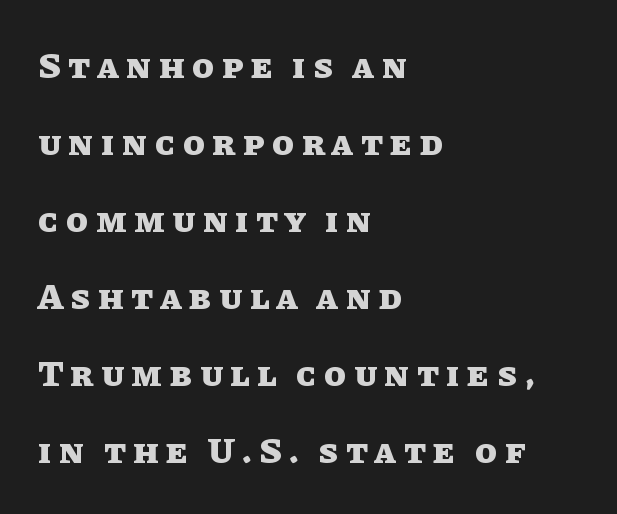
Every character sits straight up, as roman type does. In CSS terms this would be text-align: left. Summary of vertical rhythm: relaxed, with wide interline spacing. Beneath every word, the page is bare. How are the letters spaced? Widely, with obvious added tracking.
